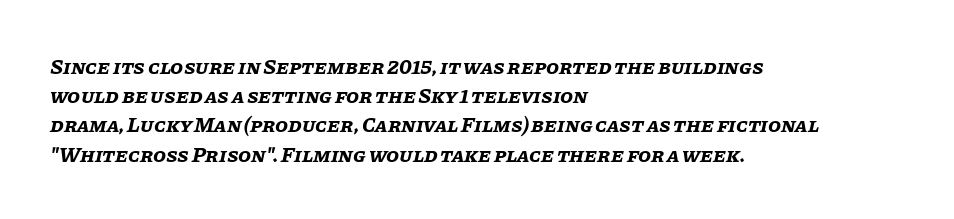
The image shows 21 px bold type, italic (leaning right); set left-aligned, normal line spacing (1.39x), normal letter spacing, not underlined.
